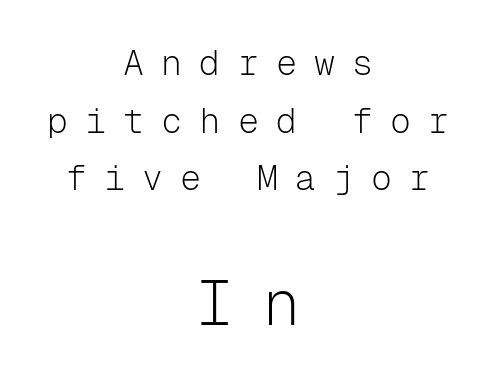
{"serif": "no", "italic": "no", "bold": "no", "weight": "light", "width": "normal", "stroke_contrast": "low", "x_height": "medium", "monospaced": "yes", "underline": "no", "align": "center", "line_spacing": "normal", "line_spacing_ratio": 1.65, "letter_spacing": "wide", "letter_spacing_em": 0.49, "larger_block": "second", "size_ratio": 1.77, "glyph_px": 62}
